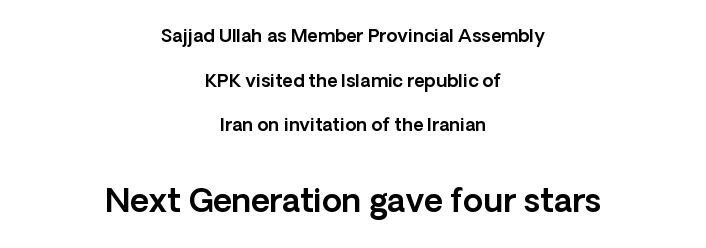
A student would call this center alignment; a typographer would say set centered. Vertical strokes here are truly vertical. A typesetter would call this zero additional tracking. The face used here appears at its bigger size in the lower chunk. The type family on display is of the sans-serif kind. The zone under the glyphs is completely vacant.
